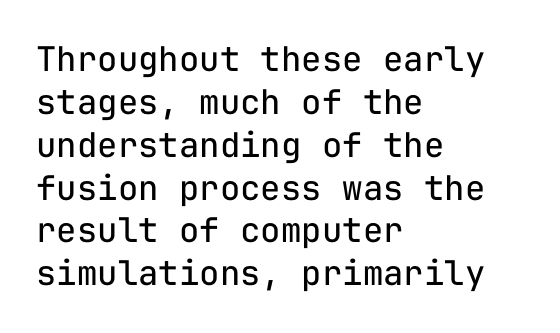
Q: Is the text bold? A: No.
Q: Is the text italic (slanted)? A: No, it is upright.
Q: Is the typeface a serif or a sans-serif typeface? A: Sans-serif.
Q: Is the text underlined? A: No.
Q: How is the paragraph aligned? A: Left-aligned.
Q: Is the spacing between letters normal or unusually wide? A: Normal.
Q: Is the spacing between lines tight, normal or loose? A: Normal.
Q: Width (condensed, normal, or wide)? A: Normal.
Q: Stroke contrast? A: Low.
Q: x-height? A: Medium.
Q: Monospaced? A: Yes.
